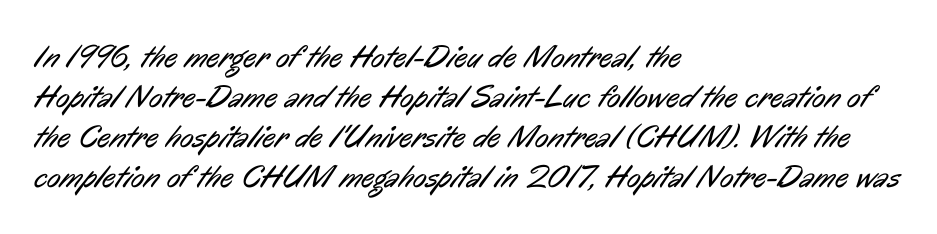
{"serif": "no", "bold": "no", "weight": "regular", "width": "condensed", "stroke_contrast": "low", "x_height": "medium", "monospaced": "no", "underline": "no", "align": "left", "line_spacing": "normal", "line_spacing_ratio": 1.25, "letter_spacing": "normal", "letter_spacing_em": 0.0, "glyph_px": 32}
